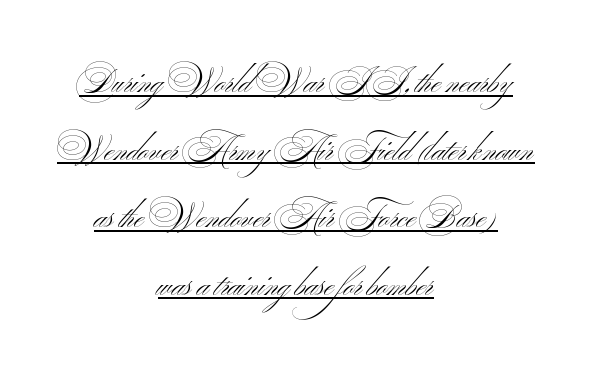
{"serif": "no", "bold": "no", "weight": "light", "width": "wide", "stroke_contrast": "medium", "x_height": "small", "monospaced": "no", "underline": "yes", "align": "center", "line_spacing": "loose", "line_spacing_ratio": 2.11, "letter_spacing": "normal", "letter_spacing_em": 0.0, "glyph_px": 32}
